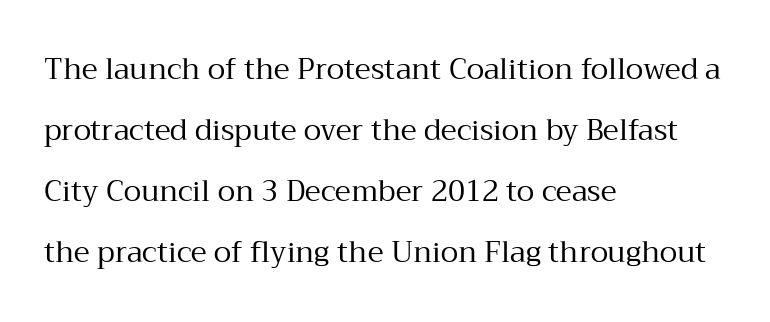
Q: Is the text bold? A: No.
Q: Is the text italic (slanted)? A: No, it is upright.
Q: Is the typeface a serif or a sans-serif typeface? A: Serif.
Q: Is the text underlined? A: No.
Q: How is the paragraph aligned? A: Left-aligned.
Q: Is the spacing between letters normal or unusually wide? A: Normal.
Q: Is the spacing between lines tight, normal or loose? A: Loose.
Q: Width (condensed, normal, or wide)? A: Normal.
Q: Stroke contrast? A: Medium.
Q: x-height? A: Medium.
Q: Monospaced? A: No.
